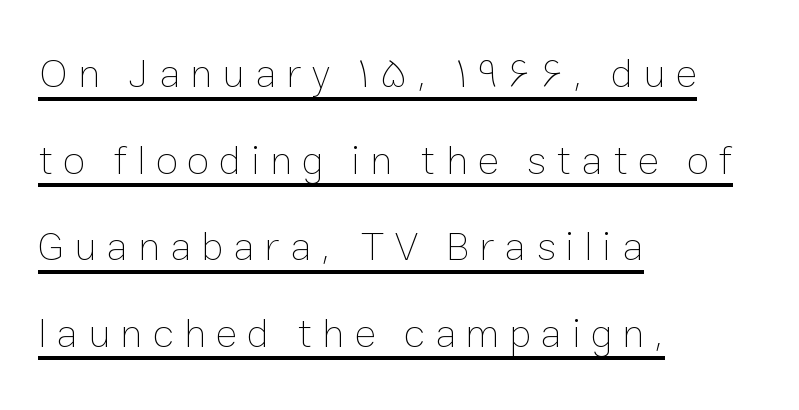
Q: Is the text bold? A: No.
Q: Is the text italic (slanted)? A: No, it is upright.
Q: Is the text underlined? A: Yes.
Q: How is the paragraph aligned? A: Left-aligned.
Q: Is the spacing between letters normal or unusually wide? A: Unusually wide.
Q: Is the spacing between lines tight, normal or loose? A: Loose.
Q: Width (condensed, normal, or wide)? A: Normal.
Q: Stroke contrast? A: Low.
Q: x-height? A: Medium.
Q: Monospaced? A: No.
